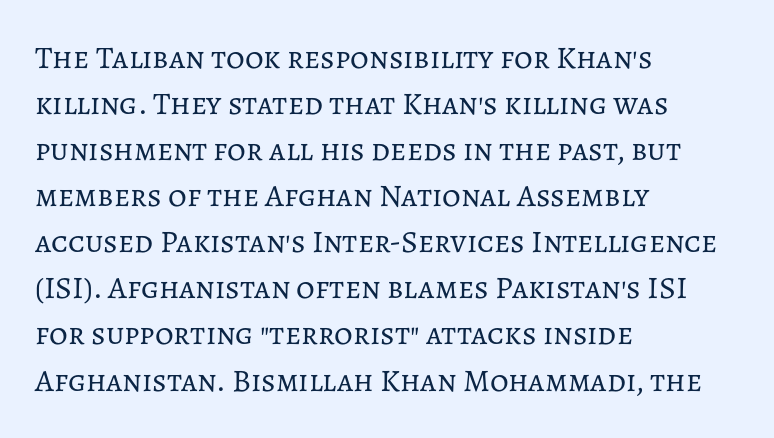
The space directly below the letters is spotless. Successive baselines arrive at the customary interval. Do the characters align in a grid? No, the font is proportional. Look at the tracking — it's just the regular setting, nothing added. This is not heavy type; no bold has been used.
